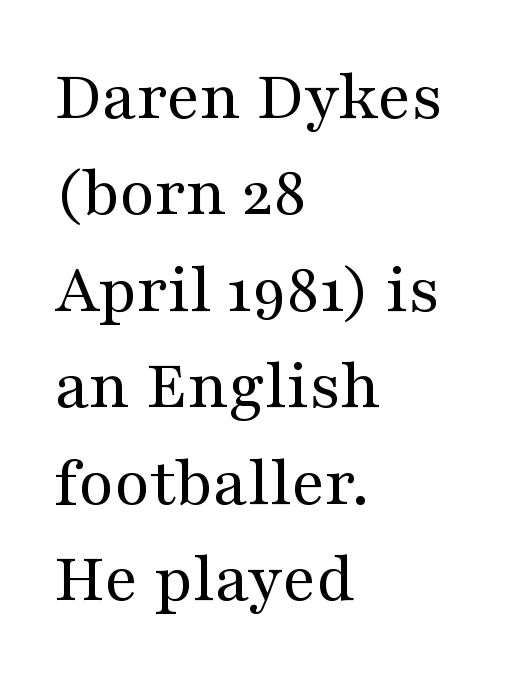
The image shows 72 px regular-weight, wide serif type, upright; set left-aligned, normal line spacing (1.34x), normal letter spacing, not underlined; medium stroke contrast and a medium x-height.
